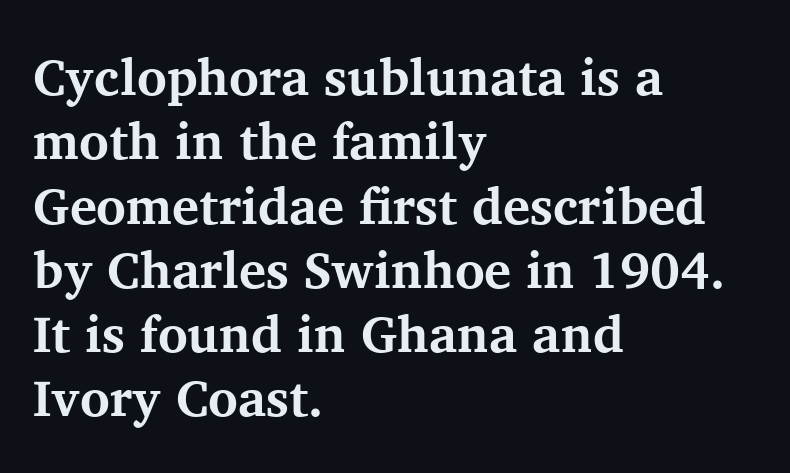
Q: Is the text bold? A: Yes.
Q: Is the text italic (slanted)? A: No, it is upright.
Q: Is the typeface a serif or a sans-serif typeface? A: Serif.
Q: Is the text underlined? A: No.
Q: How is the paragraph aligned? A: Left-aligned.
Q: Is the spacing between letters normal or unusually wide? A: Normal.
Q: Is the spacing between lines tight, normal or loose? A: Normal.
Q: Width (condensed, normal, or wide)? A: Normal.
Q: Stroke contrast? A: Medium.
Q: x-height? A: Medium.
Q: Monospaced? A: No.
